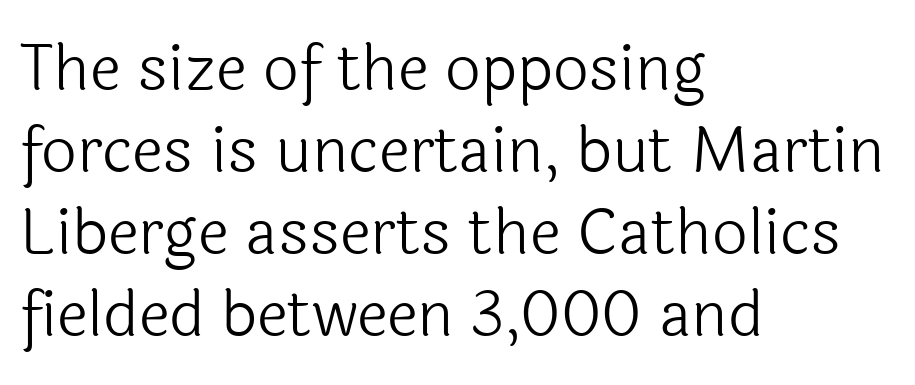
{"serif": "no", "italic": "no", "bold": "no", "weight": "light", "width": "normal", "x_height": "medium", "monospaced": "no", "underline": "no", "align": "left", "line_spacing": "normal", "line_spacing_ratio": 1.3, "letter_spacing": "normal", "letter_spacing_em": 0.0, "glyph_px": 63}
